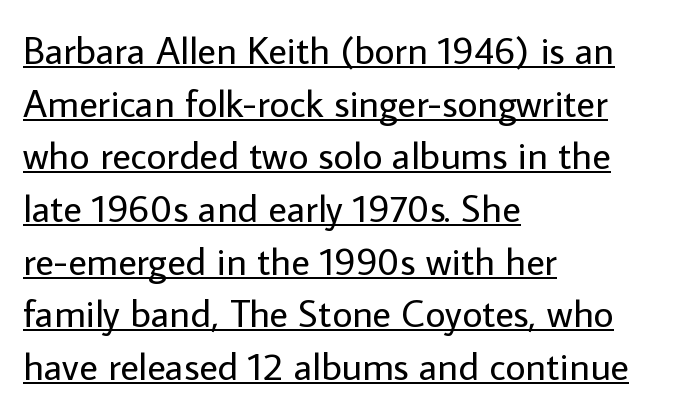
In CSS terms this would be text-align: left. This is sans-serif lettering, the kind often seen on screens and signage. Varying glyph widths throughout — classic text-font behaviour. Unbolded letterforms with no extra heft.
